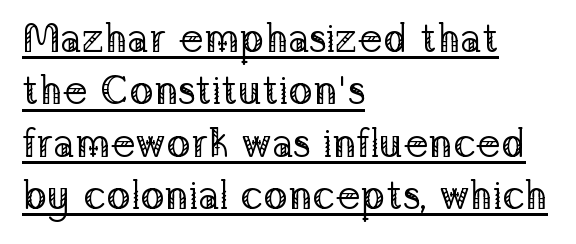
{"serif": "yes", "italic": "no", "bold": "no", "weight": "regular", "width": "normal", "stroke_contrast": "low", "x_height": "medium", "monospaced": "no", "underline": "yes", "align": "left", "line_spacing": "normal", "line_spacing_ratio": 1.31, "letter_spacing": "normal", "letter_spacing_em": 0.0, "glyph_px": 40}
